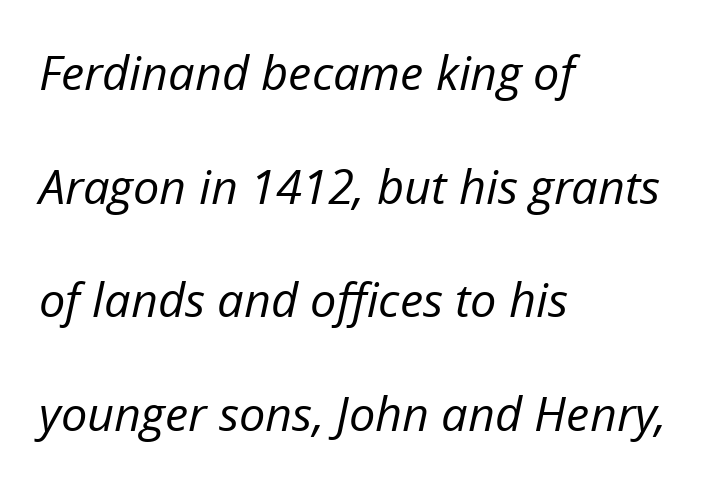
The image shows 47 px regular-weight type, italic (leaning right); set left-aligned, loose line spacing (2.42x), normal letter spacing, not underlined; low stroke contrast and a medium x-height.
